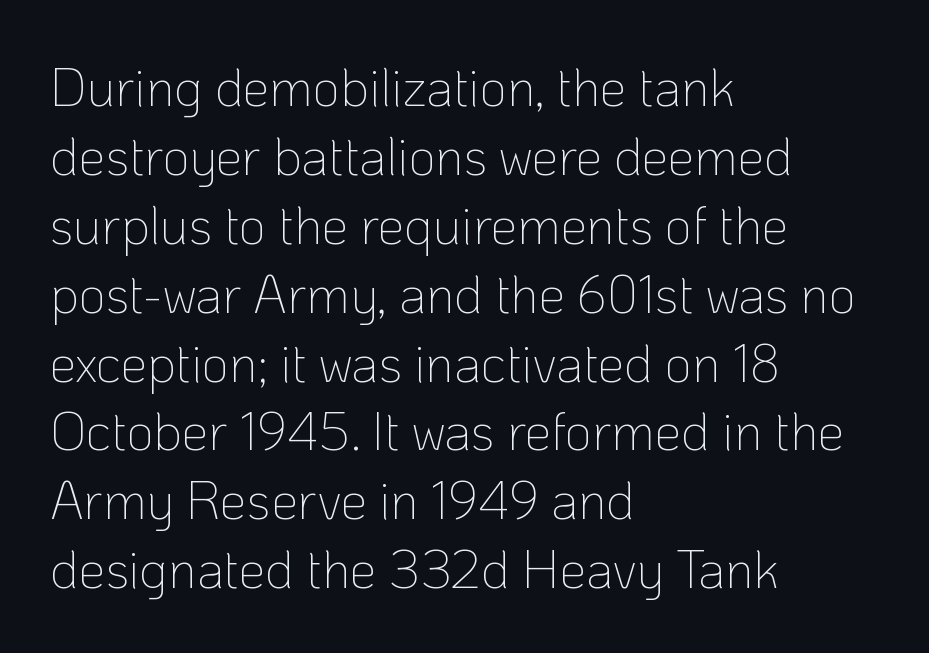
{"serif": "no", "italic": "no", "bold": "no", "weight": "thin", "width": "normal", "stroke_contrast": "low", "x_height": "medium", "monospaced": "no", "underline": "no", "align": "left", "line_spacing": "normal", "line_spacing_ratio": 1.3, "letter_spacing": "normal", "letter_spacing_em": 0.0, "glyph_px": 53}
